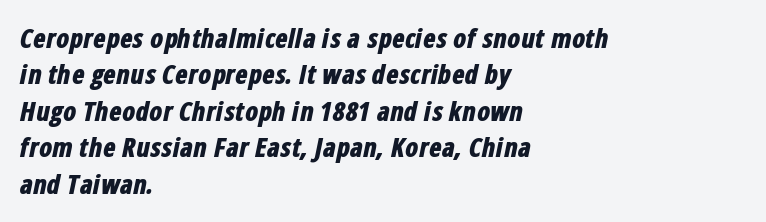
{"italic": "yes", "lean": "right", "slant_degrees": 12, "bold": "yes", "underline": "no", "align": "left", "line_spacing": "normal", "line_spacing_ratio": 1.4, "letter_spacing": "normal", "letter_spacing_em": 0.0, "glyph_px": 26}
